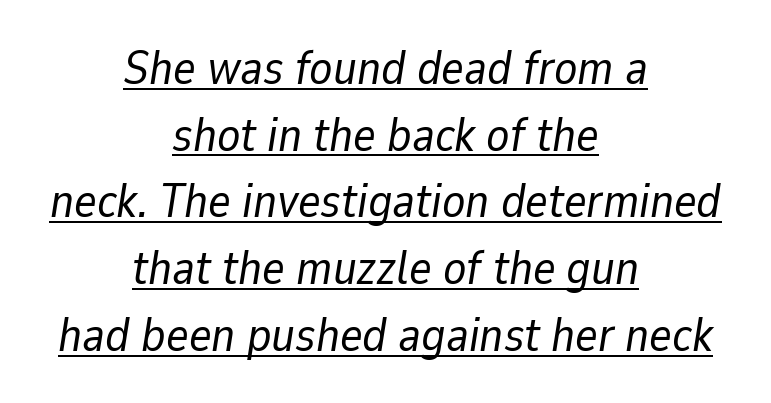
{"italic": "yes", "lean": "right", "slant_degrees": 9, "bold": "no", "weight": "regular", "width": "normal", "stroke_contrast": "low", "x_height": "medium", "monospaced": "no", "underline": "yes", "align": "center", "line_spacing": "normal", "line_spacing_ratio": 1.39, "letter_spacing": "normal", "letter_spacing_em": 0.0, "glyph_px": 48}
